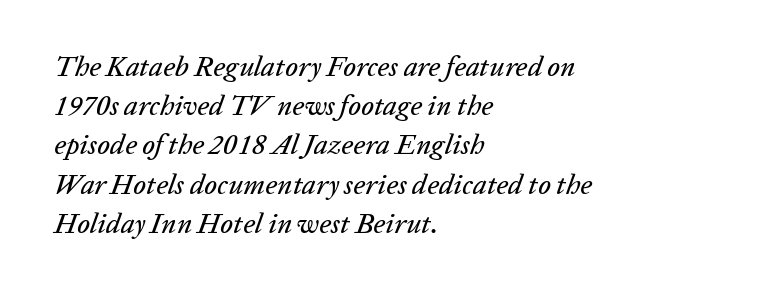
The image shows 28 px text type, italic (leaning right); set left-aligned, normal line spacing (1.4x), normal letter spacing, not underlined; low stroke contrast and a medium x-height.
